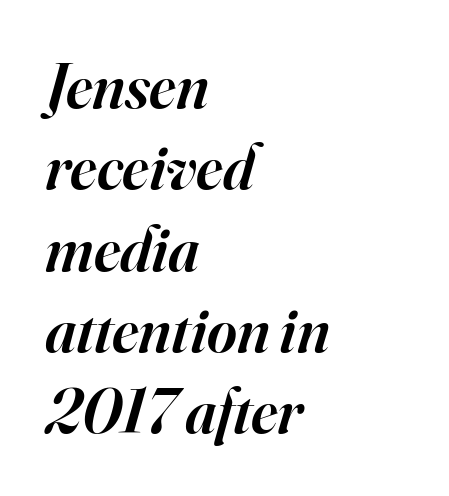
The image shows 64 px semibold serif type, italic (leaning right); set left-aligned, normal line spacing (1.27x), normal letter spacing, not underlined; high stroke contrast and a small x-height.
